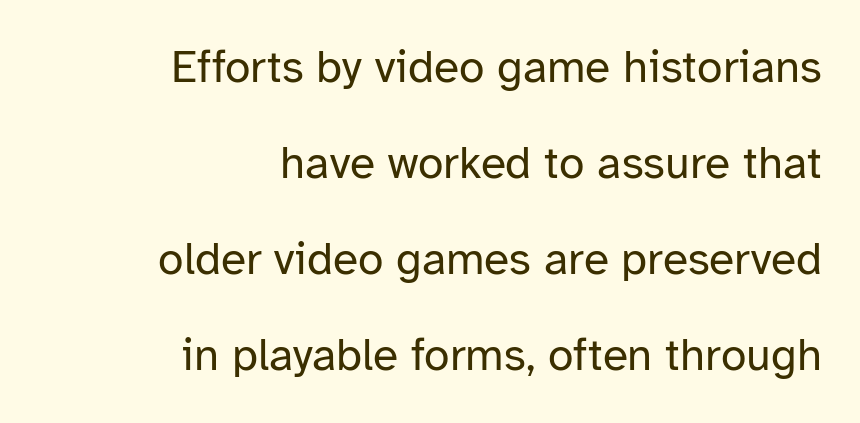
{"serif": "no", "italic": "no", "bold": "no", "weight": "regular", "width": "normal", "stroke_contrast": "low", "x_height": "medium", "monospaced": "no", "underline": "no", "align": "right", "line_spacing": "loose", "line_spacing_ratio": 2.09, "letter_spacing": "normal", "letter_spacing_em": 0.0, "glyph_px": 46}
